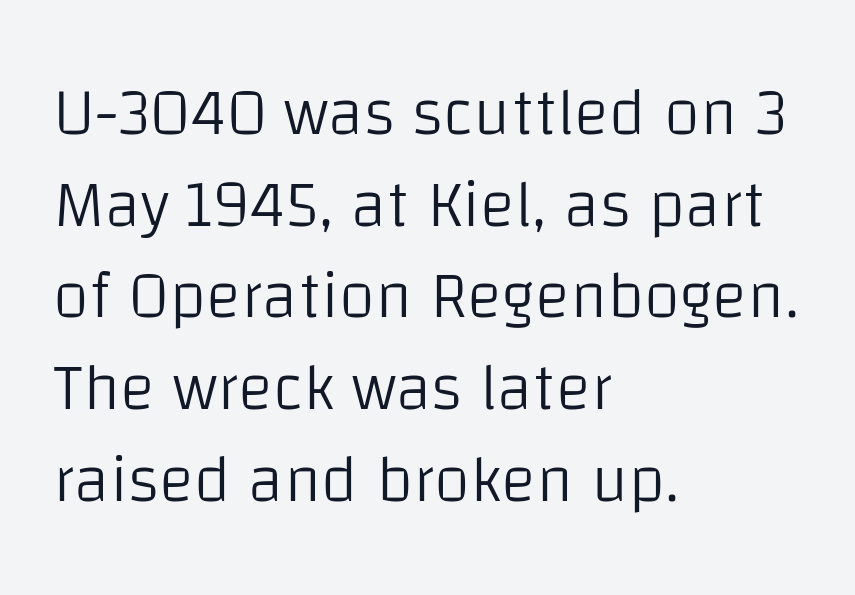
The image shows 66 px light sans-serif type, upright; set left-aligned, normal line spacing (1.39x), normal letter spacing, not underlined; low stroke contrast and a large x-height.
